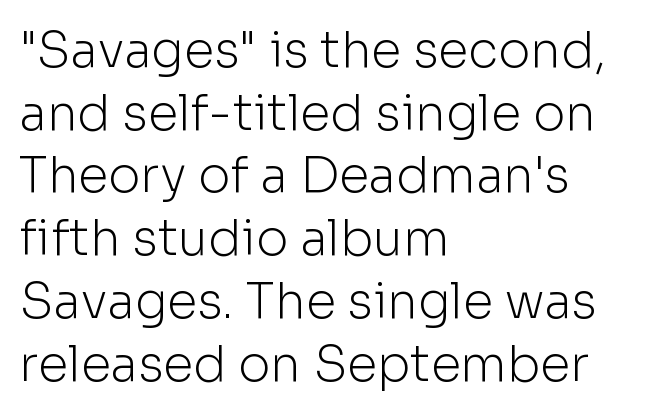
{"serif": "no", "italic": "no", "bold": "no", "weight": "light", "width": "normal", "stroke_contrast": "low", "x_height": "medium", "monospaced": "no", "underline": "no", "align": "left", "line_spacing": "normal", "line_spacing_ratio": 1.28, "letter_spacing": "normal", "letter_spacing_em": 0.0, "glyph_px": 49}
